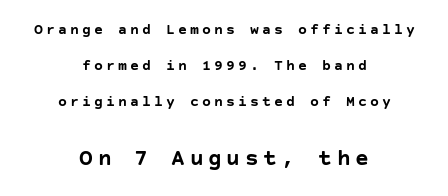
{"italic": "no", "bold": "yes", "underline": "no", "align": "center", "line_spacing": "loose", "line_spacing_ratio": 2.39, "letter_spacing": "wide", "letter_spacing_em": 0.2, "larger_block": "second", "size_ratio": 1.53, "glyph_px": 23}
